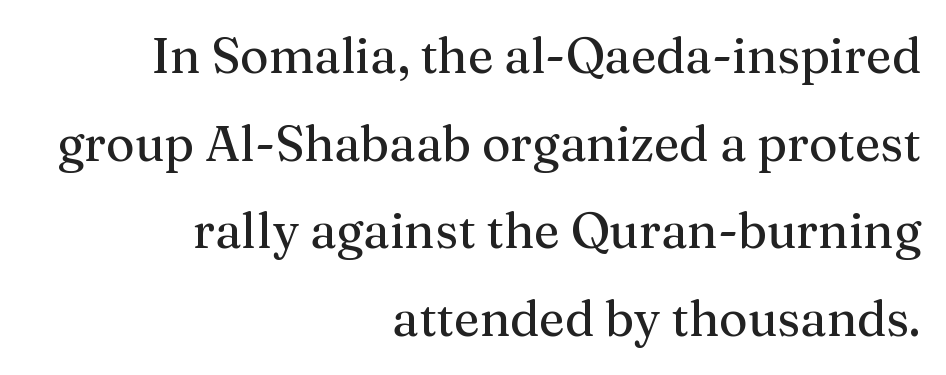
The space beneath each line is pristine and unruled. Does the lettering tilt? It doesn't — this is upright. The type is set solid horizontally, with unmodified tracking. The designer went with a serif here, giving each stem small feet. Visually the block forms a straight wall on the right and a jagged coastline on the left. This sample has the flowing, uneven cadence of proportional lettering.
